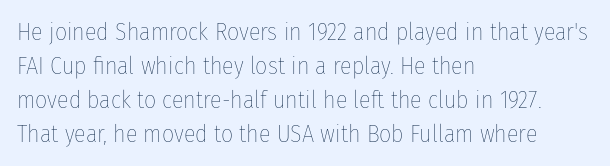
Decoration check: the copy has no underline. Teacher's note: observe the even left margin — that is flush-left alignment. Interline gaps are of average width in this sample. No chunkiness to these letters — they're not bold. These lines were composed using upright roman letters.
